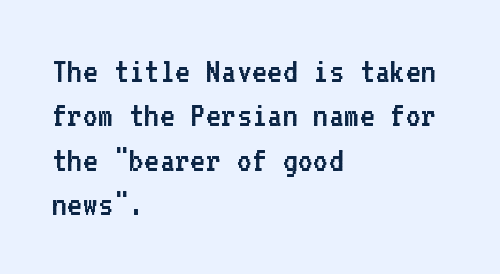
{"serif": "no", "italic": "no", "bold": "no", "weight": "regular", "width": "normal", "stroke_contrast": "low", "x_height": "medium", "monospaced": "yes", "underline": "no", "align": "left", "line_spacing_ratio": 1.2, "letter_spacing": "normal", "letter_spacing_em": 0.0, "glyph_px": 37}
